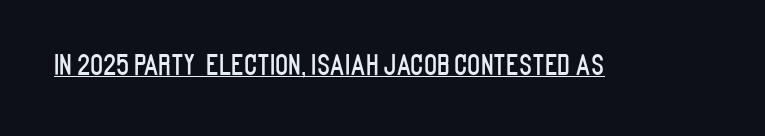
In terms of letterspacing, this is plain default setting. Ascenders rise straight up at ninety degrees. Underline: present.
